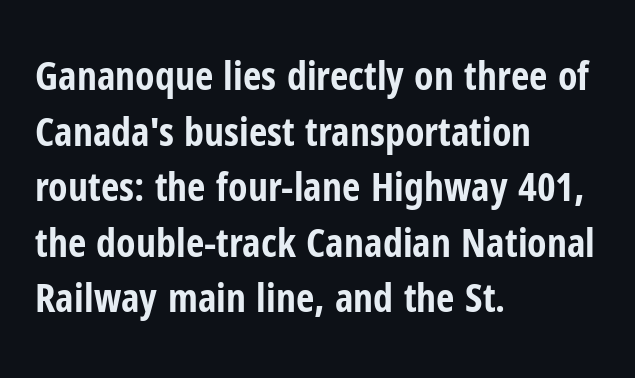
Q: Is the text bold? A: Yes.
Q: Is the text italic (slanted)? A: No, it is upright.
Q: Is the typeface a serif or a sans-serif typeface? A: Sans-serif.
Q: Is the text underlined? A: No.
Q: How is the paragraph aligned? A: Left-aligned.
Q: Is the spacing between letters normal or unusually wide? A: Normal.
Q: Is the spacing between lines tight, normal or loose? A: Normal.
Q: Width (condensed, normal, or wide)? A: Condensed.
Q: Stroke contrast? A: Low.
Q: x-height? A: Medium.
Q: Monospaced? A: No.
